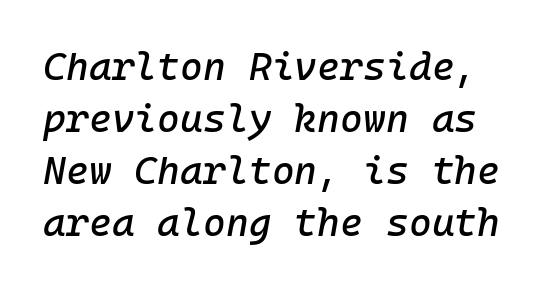
Q: Is the text italic (slanted)? A: Yes, it leans right by about 10 degrees.
Q: Is the text underlined? A: No.
Q: Is the spacing between letters normal or unusually wide? A: Normal.
Q: Is the spacing between lines tight, normal or loose? A: Normal.
Q: Width (condensed, normal, or wide)? A: Normal.
Q: Stroke contrast? A: Low.
Q: x-height? A: Medium.
